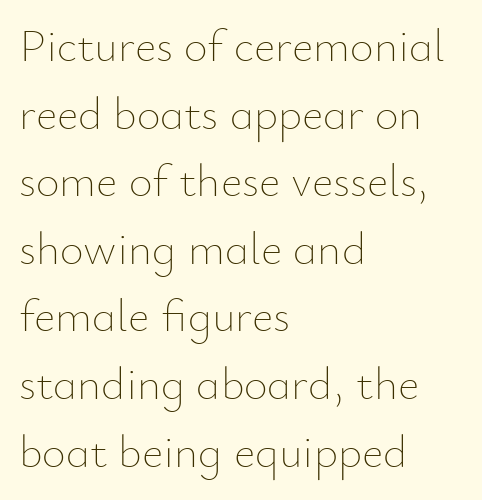
Q: Is the text bold? A: No.
Q: Is the text italic (slanted)? A: No, it is upright.
Q: Is the text underlined? A: No.
Q: How is the paragraph aligned? A: Left-aligned.
Q: Is the spacing between letters normal or unusually wide? A: Normal.
Q: Is the spacing between lines tight, normal or loose? A: Normal.
Q: Width (condensed, normal, or wide)? A: Normal.
Q: Stroke contrast? A: Low.
Q: x-height? A: Small.
Q: Monospaced? A: No.
